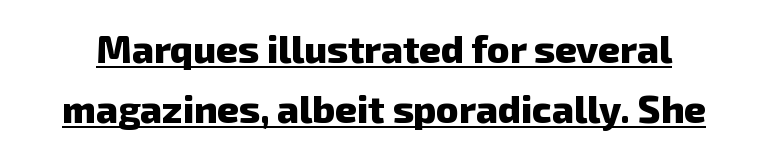
Q: Is the text bold? A: Yes.
Q: Is the typeface a serif or a sans-serif typeface? A: Sans-serif.
Q: Is the text underlined? A: Yes.
Q: Is the spacing between letters normal or unusually wide? A: Normal.
Q: Is the spacing between lines tight, normal or loose? A: Normal.
Q: Width (condensed, normal, or wide)? A: Normal.
Q: Stroke contrast? A: Low.
Q: x-height? A: Medium.
Q: Monospaced? A: No.
